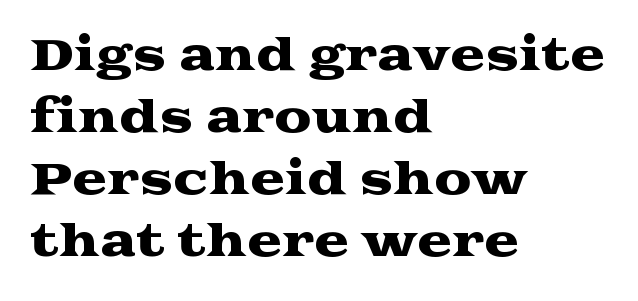
The image shows 42 px wide serif type, upright; set left-aligned, normal line spacing (1.48x), normal letter spacing, not underlined; medium stroke contrast and a medium x-height.
